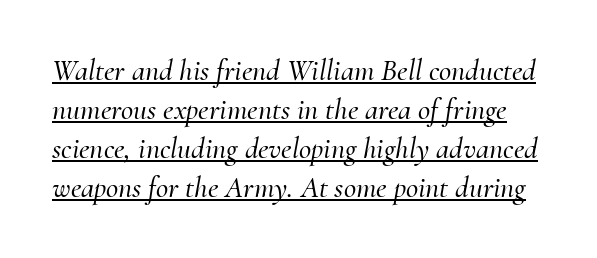
Do the characters align in a grid? No, the font is proportional. Serif or sans? Serif — the stroke terminals have little feet. If you measured baseline to baseline, you'd find a middling distance. Tall strokes in this sample are angled rather than plumb.
